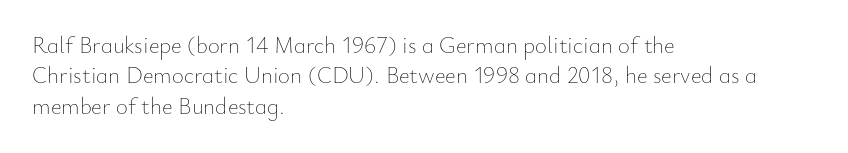
{"italic": "no", "bold": "no", "underline": "no", "align": "left", "line_spacing": "normal", "line_spacing_ratio": 1.32, "letter_spacing": "normal", "letter_spacing_em": 0.0, "glyph_px": 23}
